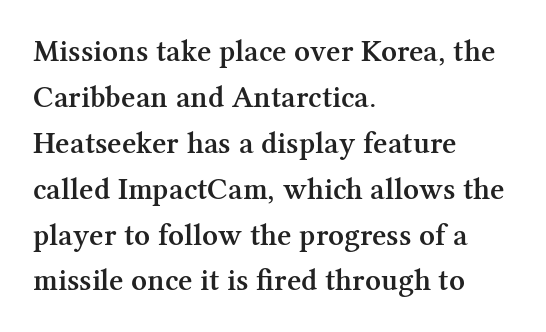
Q: Is the text bold? A: Semi-bold.
Q: Is the text italic (slanted)? A: No, it is upright.
Q: Is the typeface a serif or a sans-serif typeface? A: Serif.
Q: Is the text underlined? A: No.
Q: How is the paragraph aligned? A: Left-aligned.
Q: Is the spacing between letters normal or unusually wide? A: Normal.
Q: Is the spacing between lines tight, normal or loose? A: Normal.
Q: Width (condensed, normal, or wide)? A: Normal.
Q: Stroke contrast? A: Medium.
Q: x-height? A: Medium.
Q: Monospaced? A: No.
